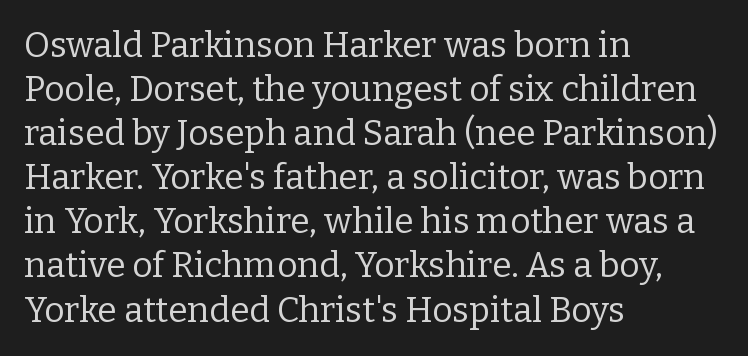
Q: Is the text bold? A: No.
Q: Is the text italic (slanted)? A: No, it is upright.
Q: Is the typeface a serif or a sans-serif typeface? A: Serif.
Q: Is the text underlined? A: No.
Q: How is the paragraph aligned? A: Left-aligned.
Q: Is the spacing between letters normal or unusually wide? A: Normal.
Q: Is the spacing between lines tight, normal or loose? A: Normal.
Q: Width (condensed, normal, or wide)? A: Normal.
Q: Stroke contrast? A: Low.
Q: x-height? A: Medium.
Q: Monospaced? A: No.
